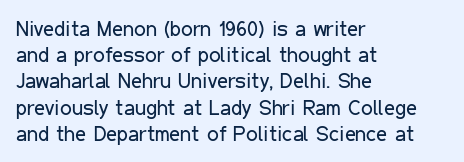
Does extra space separate the letters? No, they use regular spacing. Layout note: lines flush left. The area under the type is left untouched. This reads as an unemphasized weight, regular at the heaviest. This is roman type, the default non-slanted kind. Vertical spacing — default.
